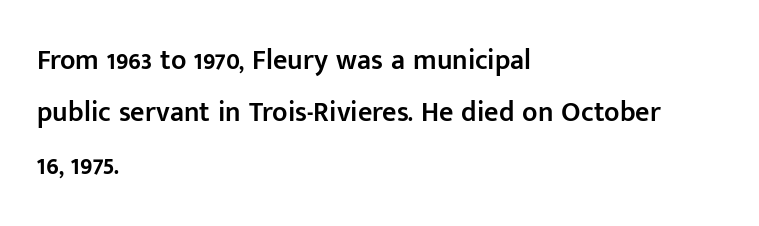
The image shows 28 px semibold sans-serif type, upright; set left-aligned, line spacing 1.87x, normal letter spacing, not underlined; low stroke contrast and a medium x-height.
